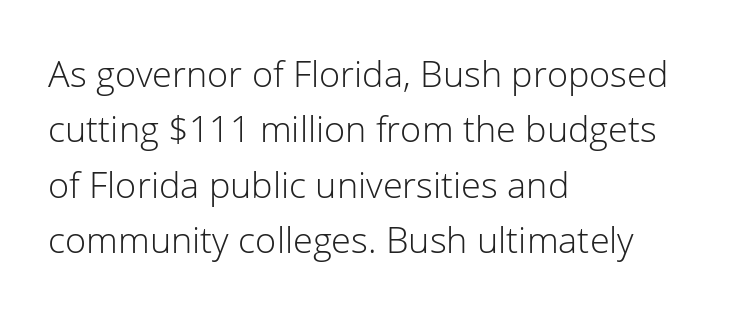
{"serif": "no", "italic": "no", "bold": "no", "weight": "light", "width": "normal", "stroke_contrast": "low", "x_height": "medium", "monospaced": "no", "underline": "no", "align": "left", "line_spacing": "normal", "line_spacing_ratio": 1.54, "letter_spacing": "normal", "letter_spacing_em": 0.0, "glyph_px": 36}
